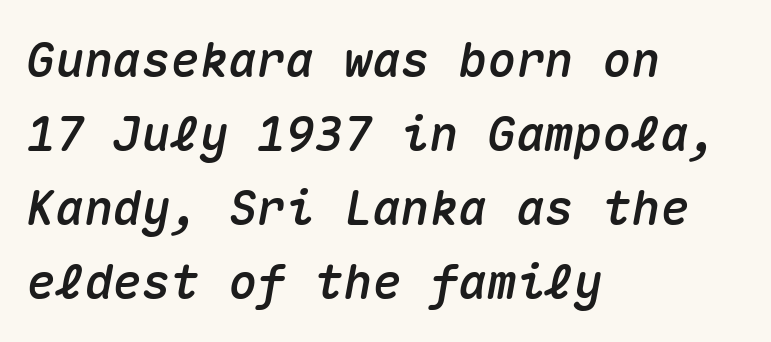
This sample has the even, mechanical cadence of fixed-width lettering. Observe the ordinary spacing: letters are neighbours, not strangers. All the whitespace from short lines collects on the right. Descenders are the only things crossing below the line. If you measured baseline to baseline, you'd find a middling distance. The letters are slanted; this is an italic face.
